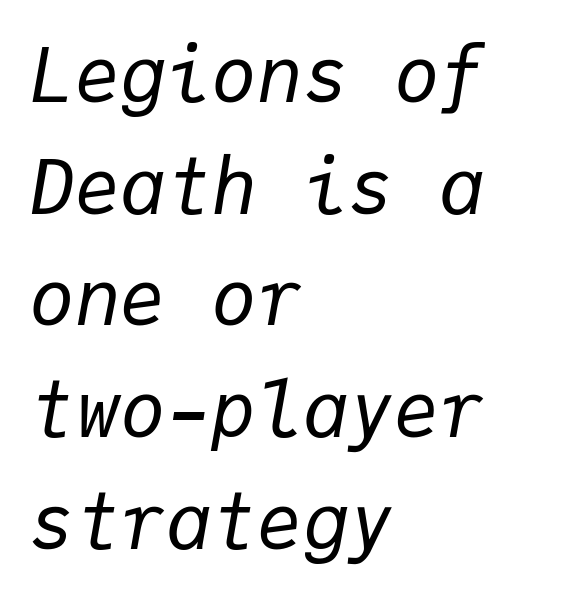
The image shows 76 px regular-weight type, italic (leaning right), monospaced; set left-aligned, normal line spacing (1.47x), normal letter spacing, not underlined; low stroke contrast and a medium x-height.
